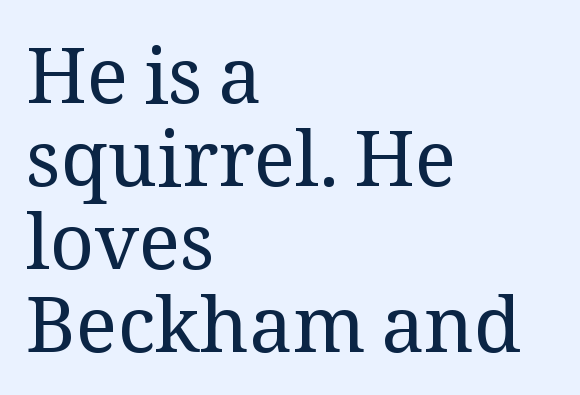
Characters follow at the spacing the type designer built in. Is there any slant? The stems are plumb. Typeset ragged right — the left edge is the straight one. The lines are packed closely together with very little leading. A serif font was chosen for this passage.
